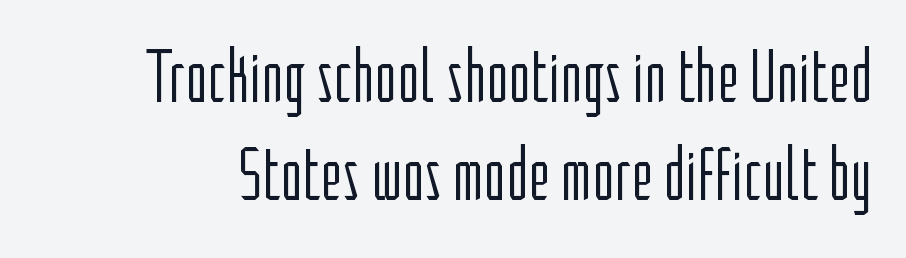
Q: Is the text bold? A: No.
Q: Is the text italic (slanted)? A: No, it is upright.
Q: Is the typeface a serif or a sans-serif typeface? A: Sans-serif.
Q: Is the text underlined? A: No.
Q: Is the spacing between letters normal or unusually wide? A: Normal.
Q: Is the spacing between lines tight, normal or loose? A: Normal.
Q: Width (condensed, normal, or wide)? A: Condensed.
Q: Stroke contrast? A: Low.
Q: x-height? A: Medium.
Q: Monospaced? A: No.
